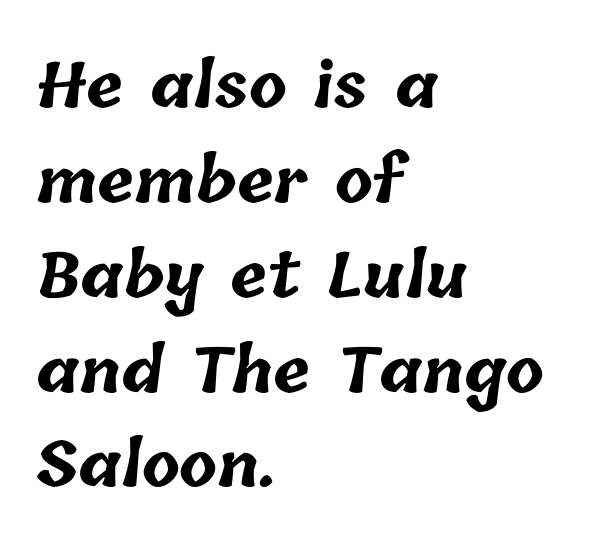
Q: Is the text bold? A: Yes.
Q: Is the text underlined? A: No.
Q: How is the paragraph aligned? A: Left-aligned.
Q: Is the spacing between letters normal or unusually wide? A: Normal.
Q: Is the spacing between lines tight, normal or loose? A: Normal.
Q: Width (condensed, normal, or wide)? A: Normal.
Q: Stroke contrast? A: Low.
Q: x-height? A: Medium.
Q: Monospaced? A: No.
